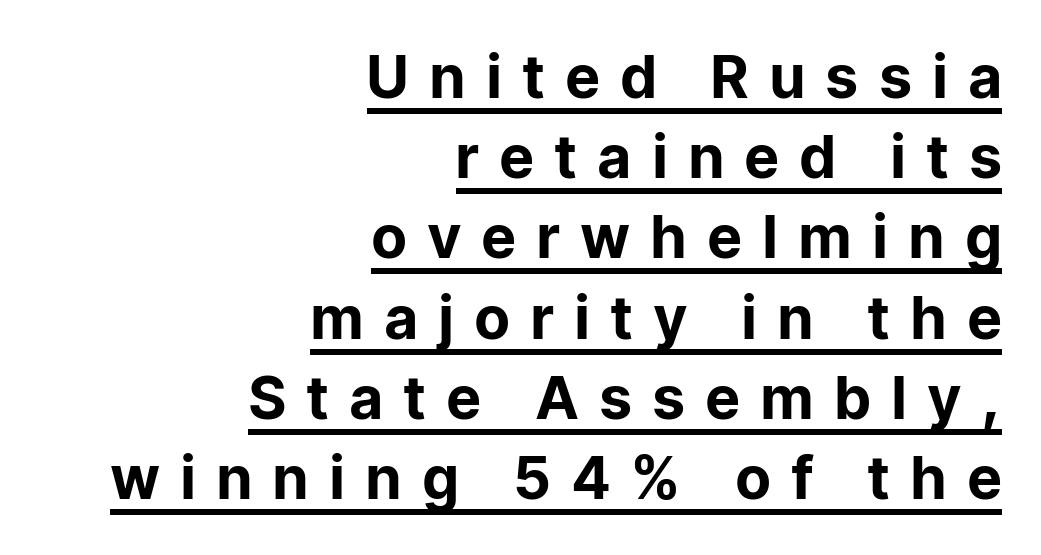
Q: Is the text bold? A: Yes.
Q: Is the text italic (slanted)? A: No, it is upright.
Q: Is the typeface a serif or a sans-serif typeface? A: Sans-serif.
Q: Is the text underlined? A: Yes.
Q: How is the paragraph aligned? A: Right-aligned.
Q: Is the spacing between letters normal or unusually wide? A: Unusually wide.
Q: Is the spacing between lines tight, normal or loose? A: Normal.
Q: Width (condensed, normal, or wide)? A: Normal.
Q: Stroke contrast? A: Low.
Q: x-height? A: Medium.
Q: Monospaced? A: No.
